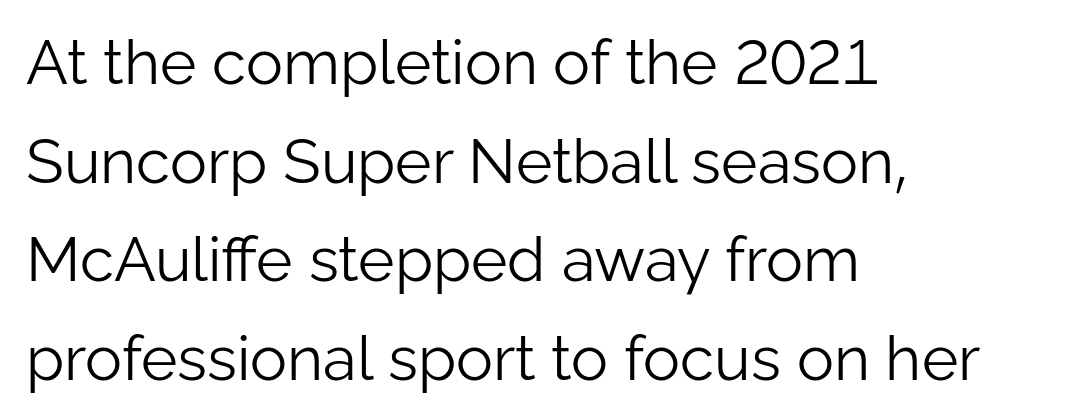
The image shows 62 px light sans-serif type, upright; set left-aligned, normal line spacing (1.59x), normal letter spacing, not underlined; low stroke contrast and a medium x-height.
